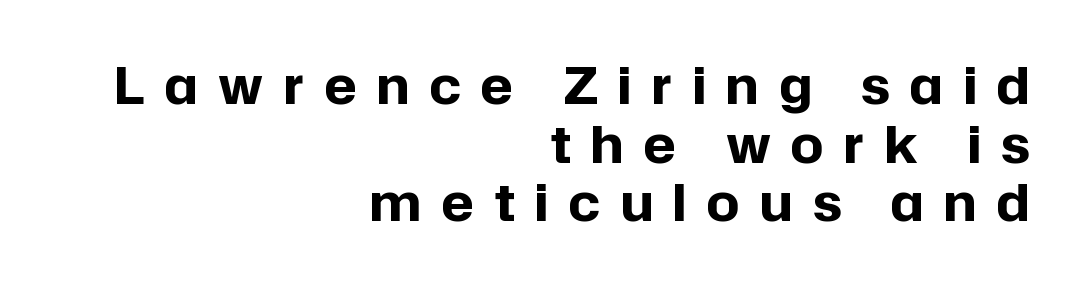
Caption: multi-line text, flush right, ragged left. Heavy, bold letterforms. Glance below the letters and you will spot only blank space. The letters are spread apart with noticeably loose tracking.
